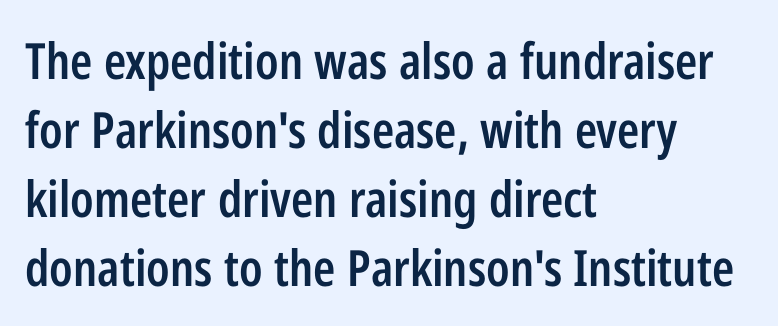
The image shows 50 px semibold, condensed sans-serif type, upright; set left-aligned, normal line spacing (1.38x), normal letter spacing, not underlined; low stroke contrast and a medium x-height.
